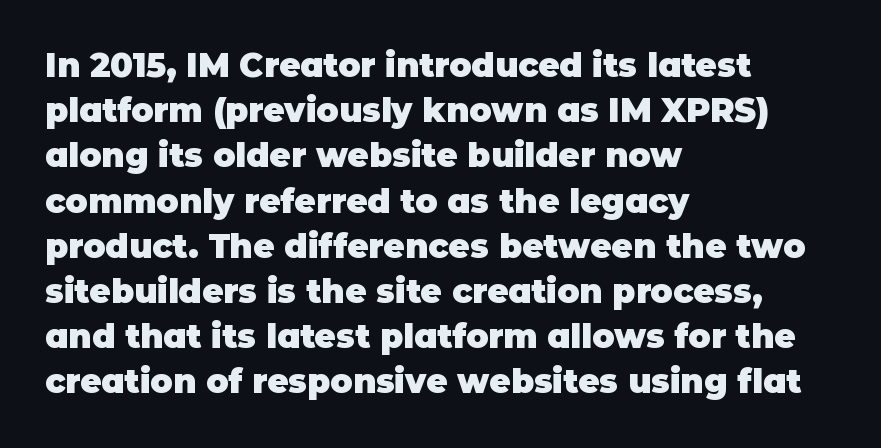
{"serif": "no", "italic": "no", "bold": "yes", "weight": "heavy", "width": "normal", "stroke_contrast": "low", "x_height": "large", "monospaced": "no", "underline": "no", "align": "left", "line_spacing": "normal", "line_spacing_ratio": 1.37, "letter_spacing": "normal", "letter_spacing_em": 0.0, "glyph_px": 33}
